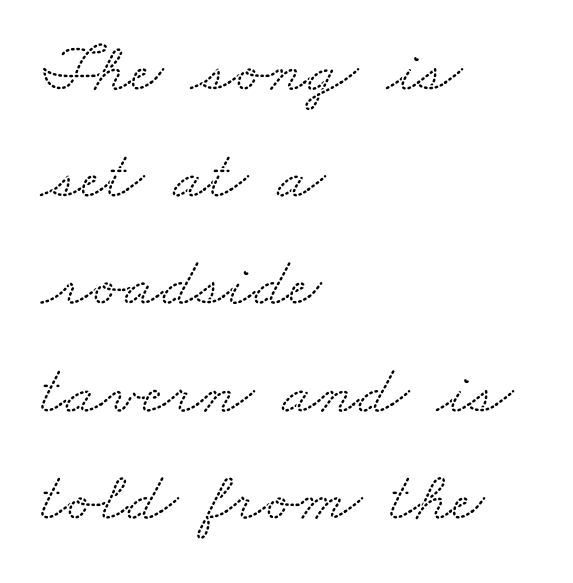
{"serif": "yes", "width": "wide", "stroke_contrast": "low", "x_height": "small", "monospaced": "no", "underline": "no", "align": "left", "line_spacing": "normal", "line_spacing_ratio": 1.51, "letter_spacing": "normal", "letter_spacing_em": 0.0, "glyph_px": 71}
